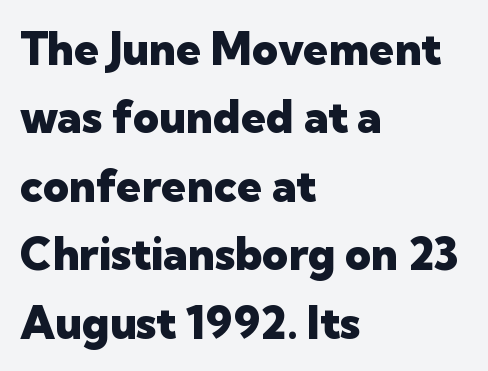
This sample uses plain, unmodified letter spacing. The passage shown stacks its lines at a standard gap. Typeset ragged right — the left edge is the straight one. When letters stand straight like this, we call the style roman or upright. Classification — sans serif.
